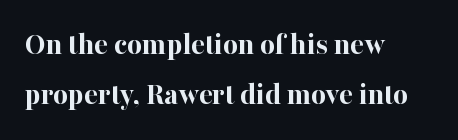
This sample is left-justified, so line endings fall wherever the words run out. The gap between lines stays unmarked. Observe the ordinary spacing: letters are neighbours, not strangers. Varying glyph widths throughout — classic text-font behaviour. In terms of posture, this sample is upright.
